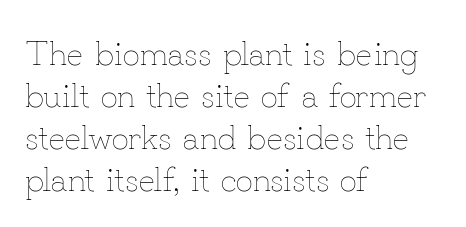
The image shows 34 px thin type, upright; set left-aligned, line spacing 1.24x, normal letter spacing, not underlined; low stroke contrast and a small x-height.
